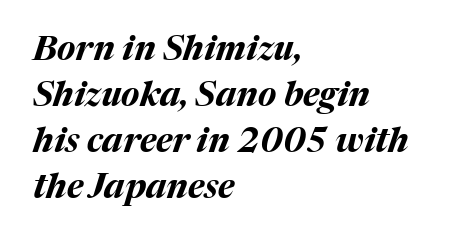
The image shows 34 px bold type, italic (leaning right); set left-aligned, normal line spacing (1.35x), normal letter spacing, not underlined; medium stroke contrast and a medium x-height.
